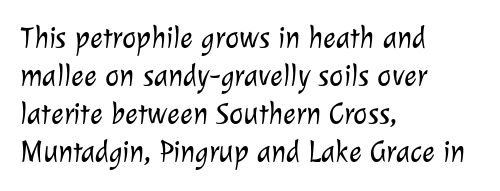
{"serif": "no", "bold": "no", "weight": "light", "width": "normal", "stroke_contrast": "low", "x_height": "medium", "monospaced": "no", "underline": "no", "align": "left", "line_spacing": "normal", "line_spacing_ratio": 1.27, "letter_spacing": "normal", "letter_spacing_em": 0.0, "glyph_px": 30}
